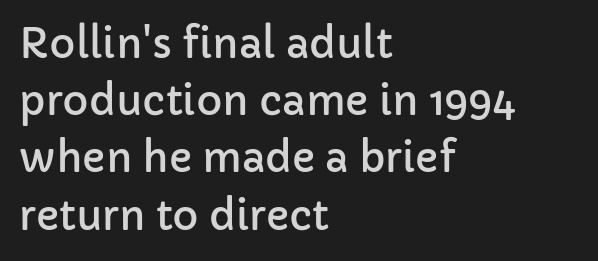
The image shows 40 px sans-serif type, upright; set left-aligned, normal line spacing (1.43x), normal letter spacing, not underlined; low stroke contrast and a medium x-height.
